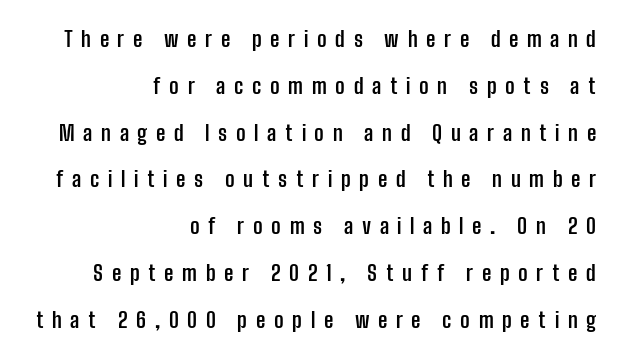
Q: Is the text bold? A: Yes.
Q: Is the text italic (slanted)? A: No, it is upright.
Q: Is the text underlined? A: No.
Q: How is the paragraph aligned? A: Right-aligned.
Q: Is the spacing between letters normal or unusually wide? A: Unusually wide.
Q: Is the spacing between lines tight, normal or loose? A: Loose.
